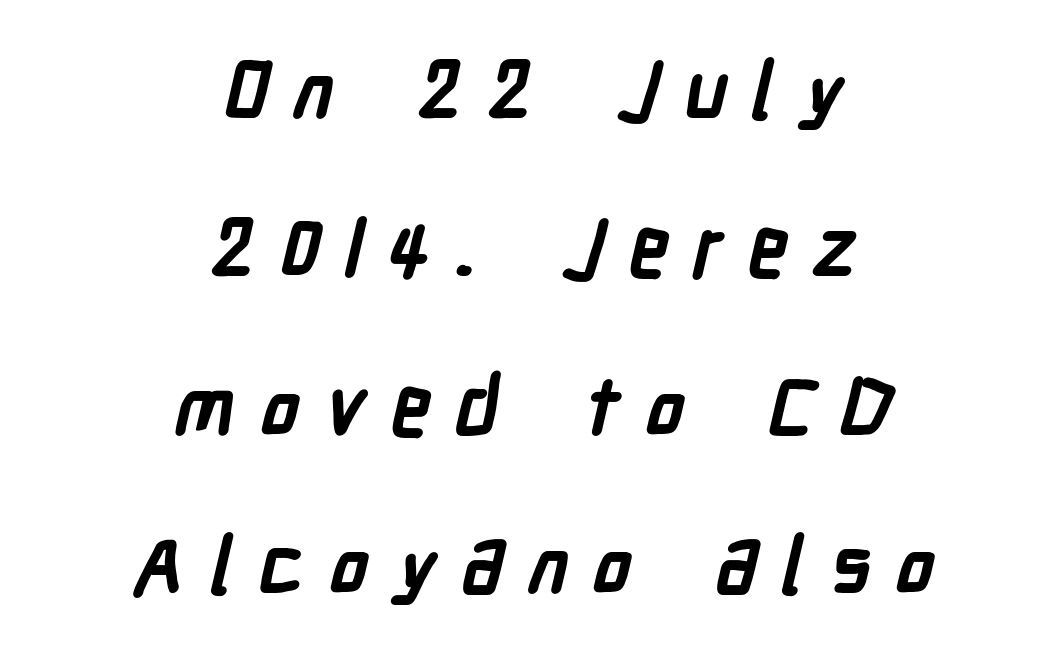
The image shows 80 px semibold, condensed sans-serif type; set centered, loose line spacing (1.98x), unusually wide letter spacing (+0.3 em), not underlined; low stroke contrast and a medium x-height.
